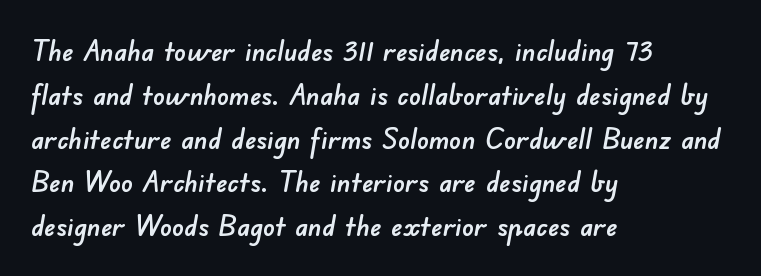
The image shows 29 px sans-serif type; set left-aligned, normal line spacing (1.51x), normal letter spacing, not underlined; low stroke contrast and a small x-height.
